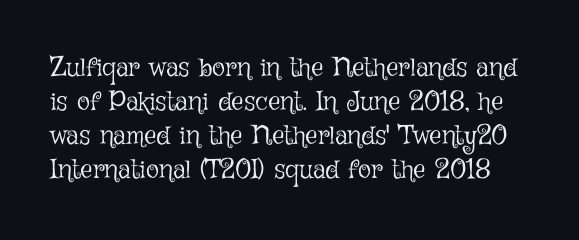
{"italic": "no", "bold": "no", "underline": "no", "line_spacing": "normal", "line_spacing_ratio": 1.26, "letter_spacing": "normal", "letter_spacing_em": 0.0, "glyph_px": 27}
